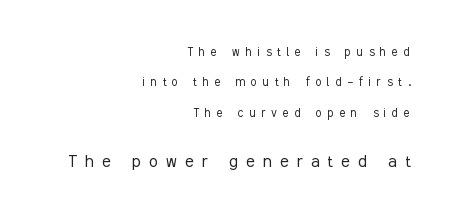
Q: Is the text bold? A: No.
Q: Is the text italic (slanted)? A: No, it is upright.
Q: Is the text underlined? A: No.
Q: How is the paragraph aligned? A: Right-aligned.
Q: Is the spacing between letters normal or unusually wide? A: Unusually wide.
Q: Is the spacing between lines tight, normal or loose? A: Loose.
Q: Which block of text is set in a larger size, the first (top) or the second (bottom)? A: The second (bottom) one.
